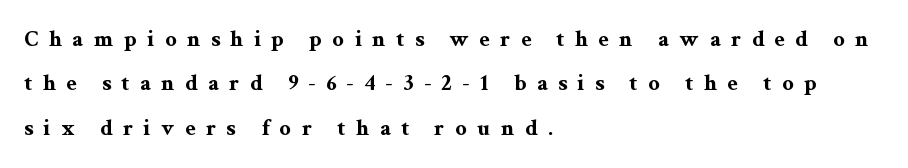
Q: Is the text bold? A: Yes.
Q: Is the text italic (slanted)? A: No, it is upright.
Q: Is the text underlined? A: No.
Q: How is the paragraph aligned? A: Left-aligned.
Q: Is the spacing between letters normal or unusually wide? A: Unusually wide.
Q: Is the spacing between lines tight, normal or loose? A: Loose.
